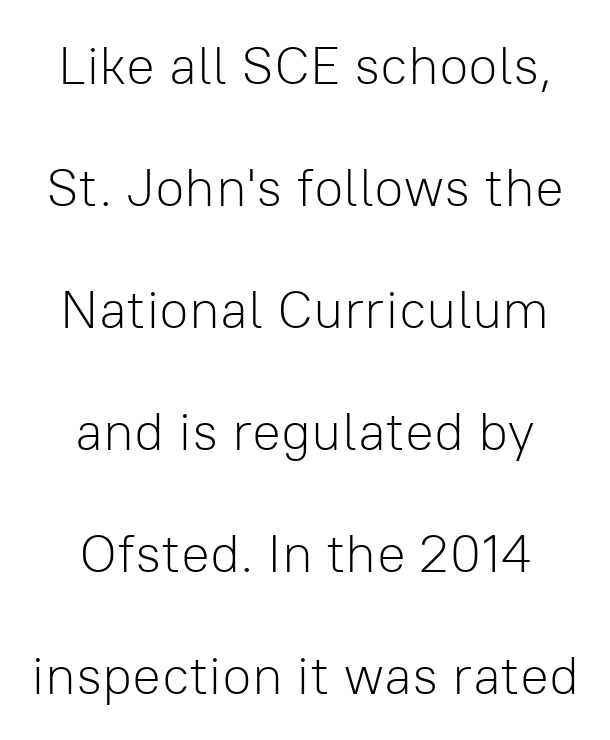
The image shows 54 px light sans-serif type, upright; set centered, loose line spacing (2.26x), normal letter spacing, not underlined; low stroke contrast and a medium x-height.
